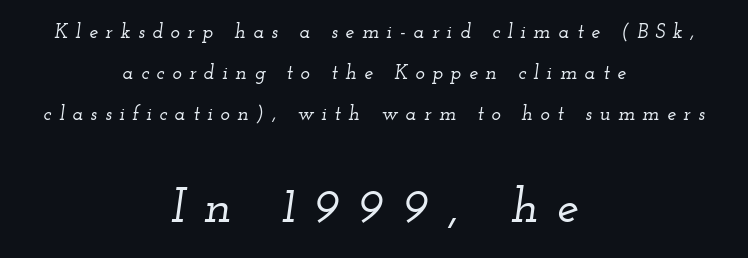
The image shows 49 px wide serif type, italic (leaning right); set centered, loose line spacing (2.04x), unusually wide letter spacing (+0.38 em), not underlined; the second (bottom) block is 2.45x larger; low stroke contrast and a small x-height.
